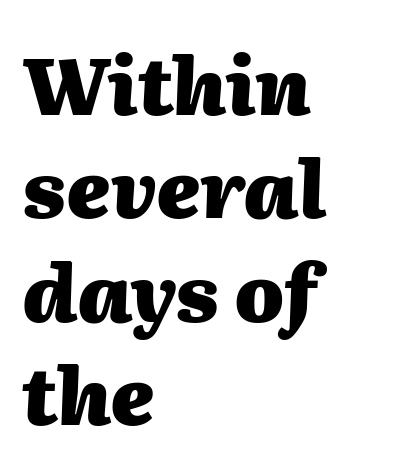
A normal amount of white space separates one row of letters from the next. Italic? Definitely — the glyphs are oblique. Standard letterfit; no display-style spreading of the glyphs. Does the copy run flush right? No — it runs flush left. Is the type bold? Yes — the strokes are clearly thick and heavy. Decoration check: the copy has no underline.
